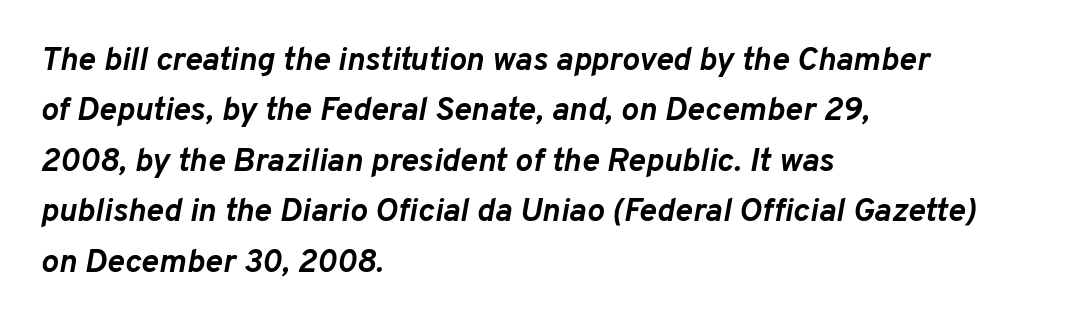
{"italic": "yes", "lean": "right", "slant_degrees": 10, "bold": "yes", "weight": "semibold", "width": "normal", "stroke_contrast": "low", "x_height": "medium", "monospaced": "no", "underline": "no", "align": "left", "line_spacing": "normal", "line_spacing_ratio": 1.53, "letter_spacing": "normal", "letter_spacing_em": 0.0, "glyph_px": 33}
